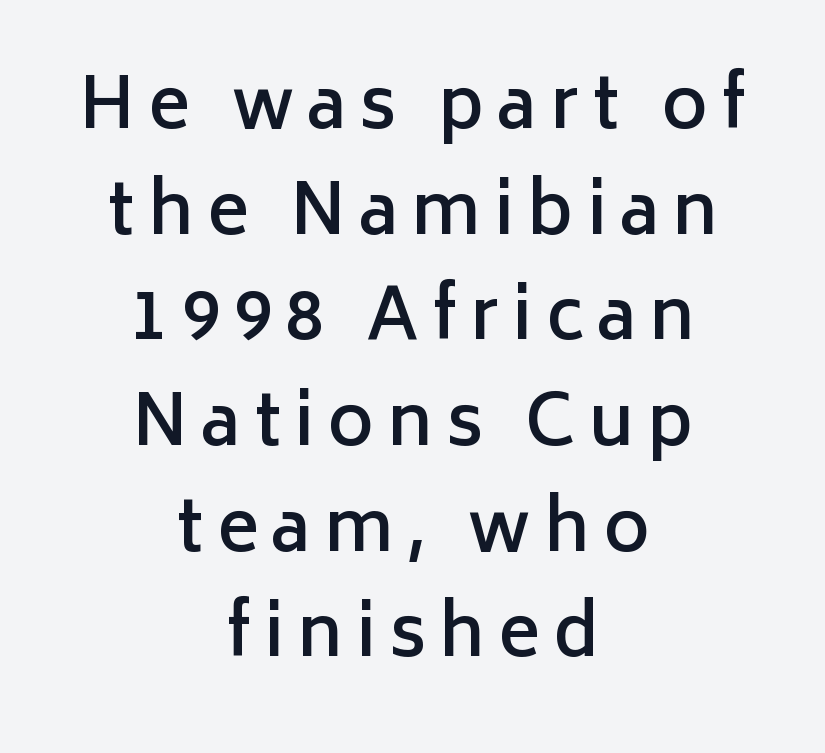
{"serif": "no", "italic": "no", "bold": "semi", "weight": "semibold", "width": "normal", "stroke_contrast": "low", "x_height": "medium", "monospaced": "no", "underline": "no", "align": "center", "line_spacing": "normal", "line_spacing_ratio": 1.51, "glyph_px": 70}
